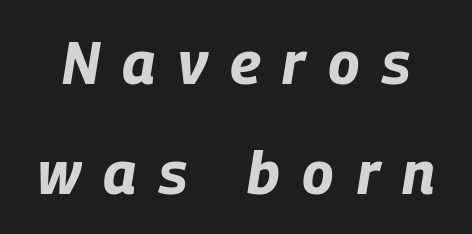
The image shows 59 px bold, condensed type, italic (leaning right); set line spacing 1.86x, unusually wide letter spacing (+0.38 em), not underlined; low stroke contrast and a large x-height.
